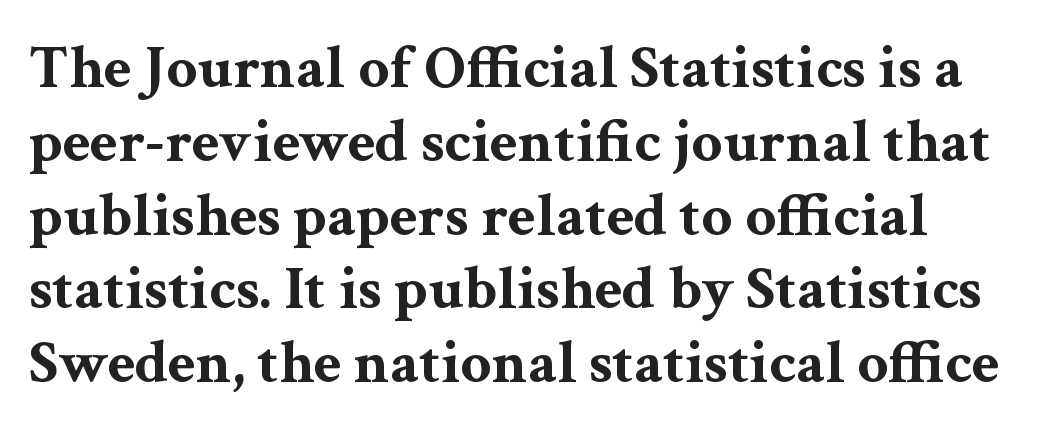
Glance below the letters and you will spot only blank space. These lines are rendered in a variable-pitch font. The passage shown has conventional tracking throughout. Is the type bold? Yes — the strokes are clearly thick and heavy. Designer's note — italics off, roman on. Horizontally, the lines are justified to the leading edge only.
